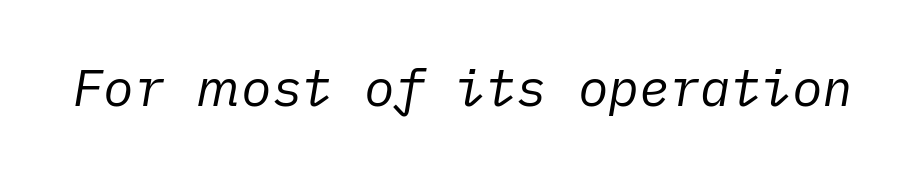
Q: Is the text bold? A: No.
Q: Is the text italic (slanted)? A: Yes, it leans right by about 10 degrees.
Q: Is the text underlined? A: No.
Q: Is the spacing between letters normal or unusually wide? A: Normal.
Q: Width (condensed, normal, or wide)? A: Normal.
Q: Stroke contrast? A: Low.
Q: x-height? A: Medium.
